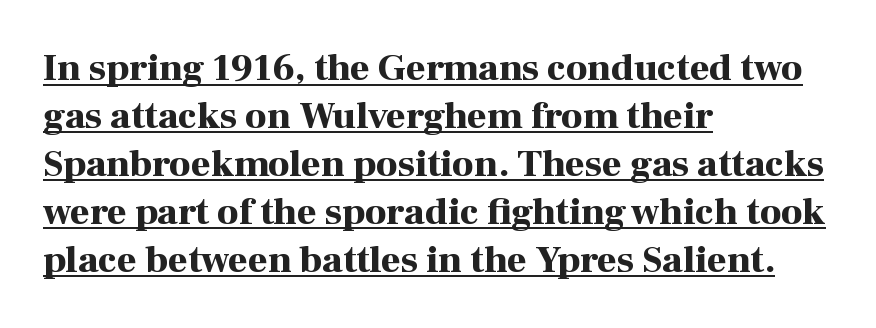
{"serif": "yes", "italic": "no", "bold": "yes", "weight": "bold", "width": "normal", "stroke_contrast": "high", "x_height": "medium", "monospaced": "no", "underline": "yes", "align": "left", "line_spacing": "normal", "line_spacing_ratio": 1.26, "letter_spacing": "normal", "letter_spacing_em": 0.0, "glyph_px": 38}
